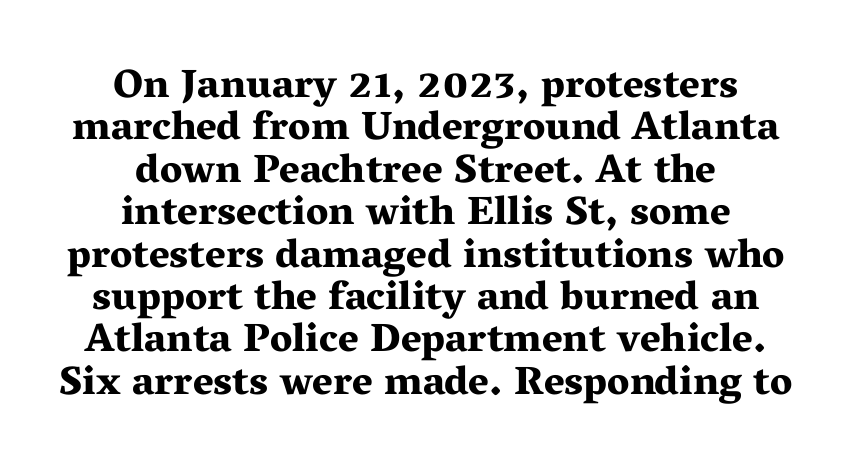
Q: Is the text bold? A: Yes.
Q: Is the text italic (slanted)? A: No, it is upright.
Q: Is the typeface a serif or a sans-serif typeface? A: Serif.
Q: Is the text underlined? A: No.
Q: How is the paragraph aligned? A: Centered.
Q: Is the spacing between letters normal or unusually wide? A: Normal.
Q: Is the spacing between lines tight, normal or loose? A: Tight.
Q: Width (condensed, normal, or wide)? A: Wide.
Q: Stroke contrast? A: Medium.
Q: x-height? A: Medium.
Q: Monospaced? A: No.
